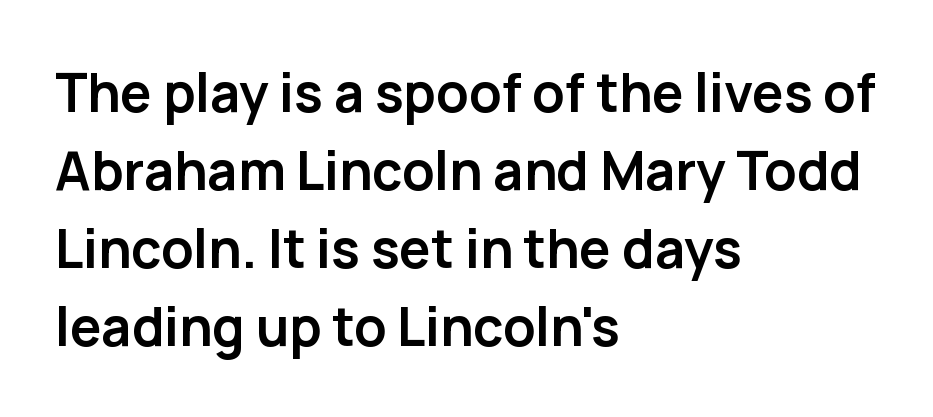
The image shows 53 px semibold sans-serif type, upright; set left-aligned, normal line spacing (1.47x), normal letter spacing, not underlined; low stroke contrast and a medium x-height.
